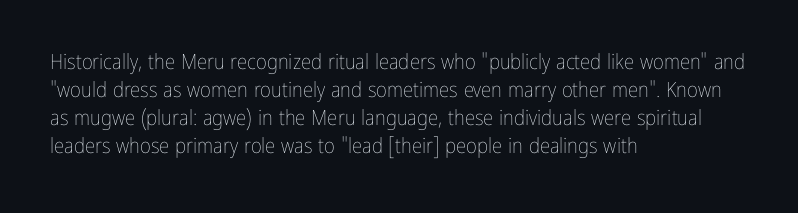
{"italic": "no", "bold": "no", "underline": "no", "align": "left", "line_spacing": "normal", "line_spacing_ratio": 1.34, "letter_spacing": "normal", "letter_spacing_em": 0.0, "glyph_px": 21}
